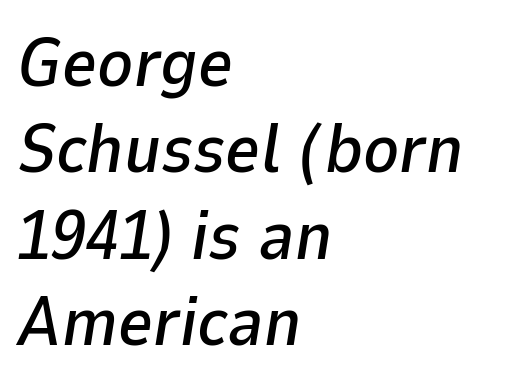
Q: Is the text italic (slanted)? A: Yes, it leans right by about 9 degrees.
Q: Is the text underlined? A: No.
Q: How is the paragraph aligned? A: Left-aligned.
Q: Is the spacing between letters normal or unusually wide? A: Normal.
Q: Is the spacing between lines tight, normal or loose? A: Normal.
Q: Width (condensed, normal, or wide)? A: Normal.
Q: Stroke contrast? A: Low.
Q: x-height? A: Medium.
Q: Monospaced? A: No.
